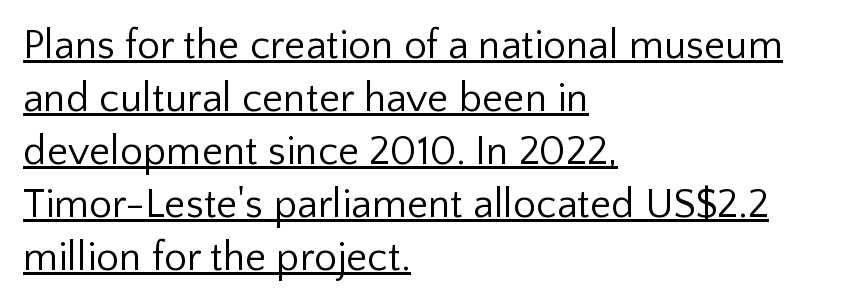
{"serif": "no", "italic": "no", "bold": "no", "weight": "regular", "width": "normal", "stroke_contrast": "low", "x_height": "medium", "monospaced": "no", "underline": "yes", "align": "left", "line_spacing": "normal", "line_spacing_ratio": 1.29, "letter_spacing": "normal", "letter_spacing_em": 0.0, "glyph_px": 41}
